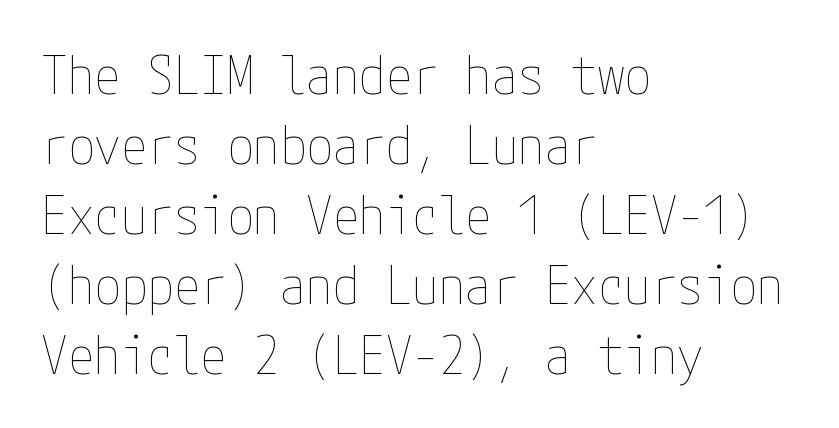
The image shows 53 px thin, condensed type, upright; set left-aligned, normal line spacing (1.32x), normal letter spacing, not underlined; low stroke contrast and a medium x-height.
